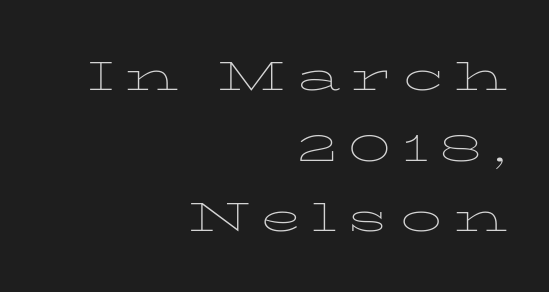
The image shows 42 px thin, wide serif type, upright; set right-aligned, normal line spacing (1.68x), unusually wide letter spacing (+0.25 em), not underlined; low stroke contrast and a medium x-height.
